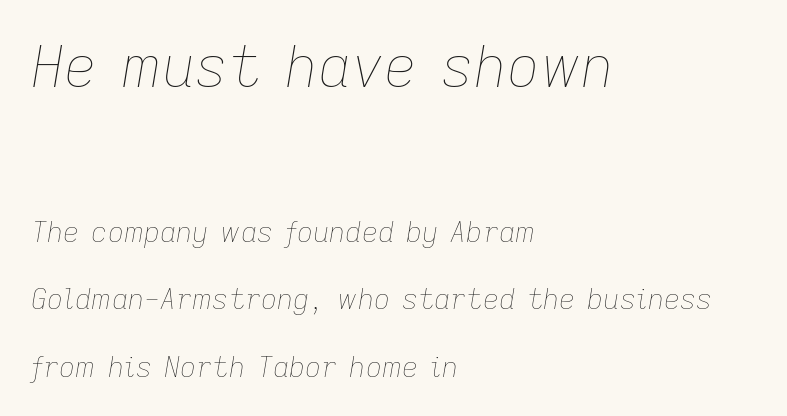
Q: Is the text bold? A: No.
Q: Is the text italic (slanted)? A: Yes, it leans right by about 9 degrees.
Q: Is the text underlined? A: No.
Q: How is the paragraph aligned? A: Left-aligned.
Q: Is the spacing between letters normal or unusually wide? A: Normal.
Q: Is the spacing between lines tight, normal or loose? A: Loose.
Q: Which block of text is set in a larger size, the first (top) or the second (bottom)? A: The first (top) one.
Q: Width (condensed, normal, or wide)? A: Normal.
Q: Stroke contrast? A: Low.
Q: x-height? A: Medium.
Q: Monospaced? A: No.
